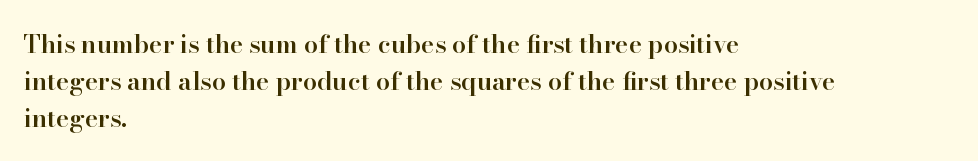
Q: Is the text bold? A: Semi-bold.
Q: Is the text italic (slanted)? A: No, it is upright.
Q: Is the text underlined? A: No.
Q: How is the paragraph aligned? A: Left-aligned.
Q: Is the spacing between letters normal or unusually wide? A: Normal.
Q: Is the spacing between lines tight, normal or loose? A: Normal.
